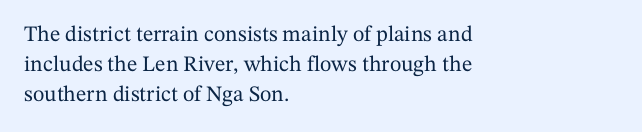
{"italic": "no", "underline": "no", "align": "left", "line_spacing": "normal", "line_spacing_ratio": 1.37, "letter_spacing": "normal", "letter_spacing_em": 0.0, "glyph_px": 22}
